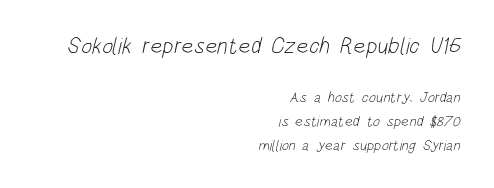
{"bold": "no", "underline": "no", "align": "right", "line_spacing": "normal", "line_spacing_ratio": 1.62, "letter_spacing": "normal", "letter_spacing_em": 0.0, "larger_block": "first", "size_ratio": 1.53, "glyph_px": 23}
